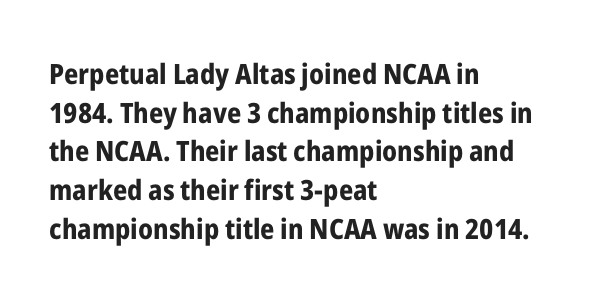
These lines sit exactly where default settings would place them. This sample has the flowing, uneven cadence of proportional lettering. This sample uses an upright cut, with every glyph sitting square on the baseline. Descender tails drop into unmarked territory.
